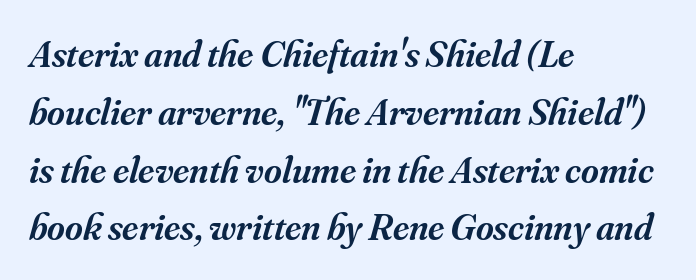
{"serif": "yes", "italic": "yes", "lean": "right", "slant_degrees": 16, "bold": "semi", "weight": "semibold", "width": "normal", "stroke_contrast": "medium", "x_height": "small", "monospaced": "no", "underline": "no", "align": "left", "line_spacing": "normal", "line_spacing_ratio": 1.52, "letter_spacing": "normal", "letter_spacing_em": 0.0, "glyph_px": 38}
